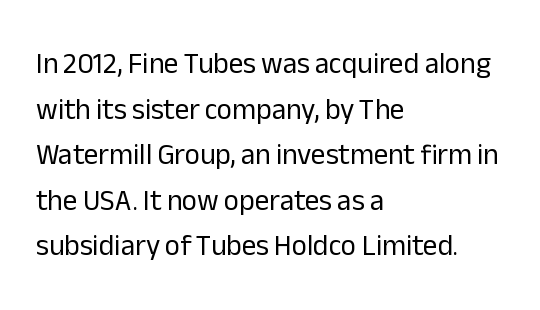
The image shows 29 px regular-weight sans-serif type, upright; set left-aligned, normal line spacing (1.57x), normal letter spacing, not underlined; low stroke contrast and a medium x-height.
